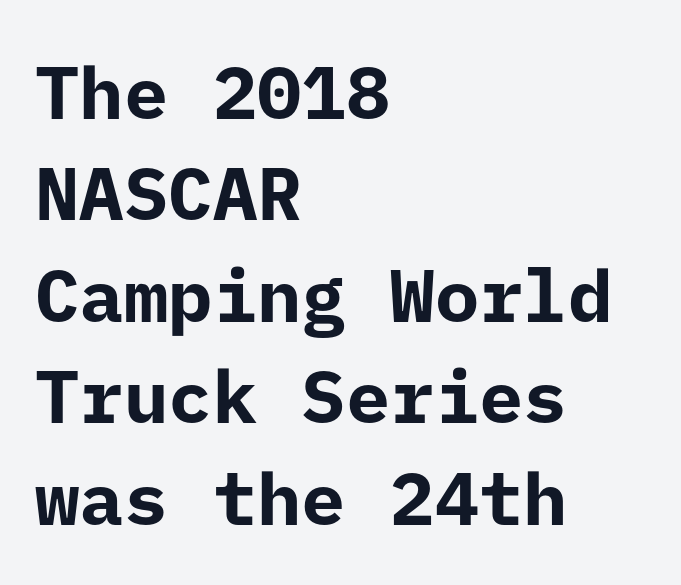
Q: Is the text bold? A: Yes.
Q: Is the text italic (slanted)? A: No, it is upright.
Q: Is the typeface a serif or a sans-serif typeface? A: Sans-serif.
Q: Is the text underlined? A: No.
Q: How is the paragraph aligned? A: Left-aligned.
Q: Is the spacing between letters normal or unusually wide? A: Normal.
Q: Is the spacing between lines tight, normal or loose? A: Normal.
Q: Width (condensed, normal, or wide)? A: Normal.
Q: Stroke contrast? A: Low.
Q: x-height? A: Medium.
